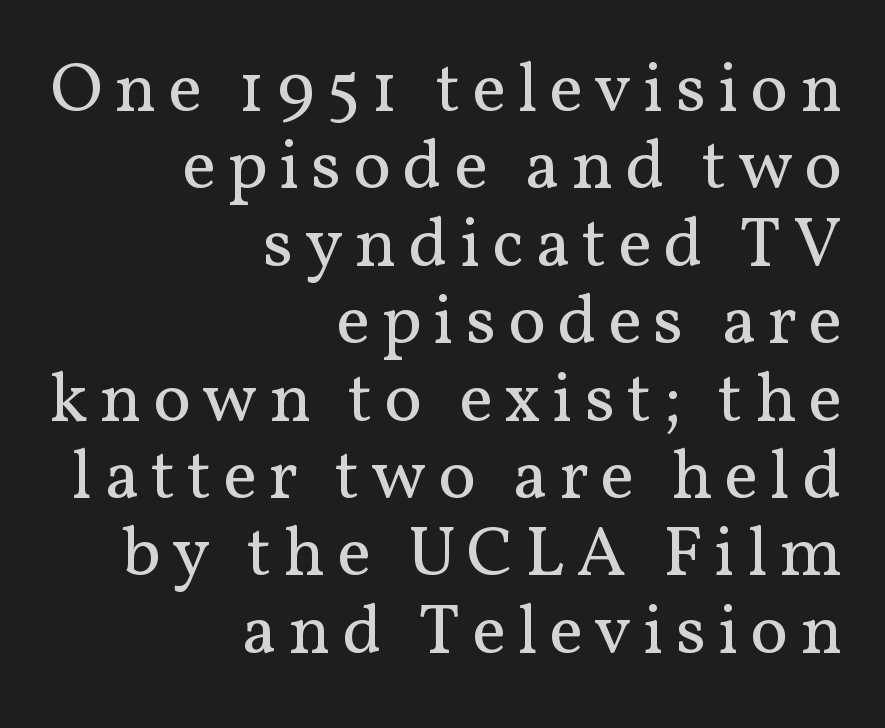
{"serif": "yes", "italic": "no", "bold": "no", "weight": "regular", "width": "normal", "stroke_contrast": "medium", "x_height": "medium", "monospaced": "no", "underline": "no", "align": "right", "line_spacing": "tight", "line_spacing_ratio": 1.09, "glyph_px": 71}
